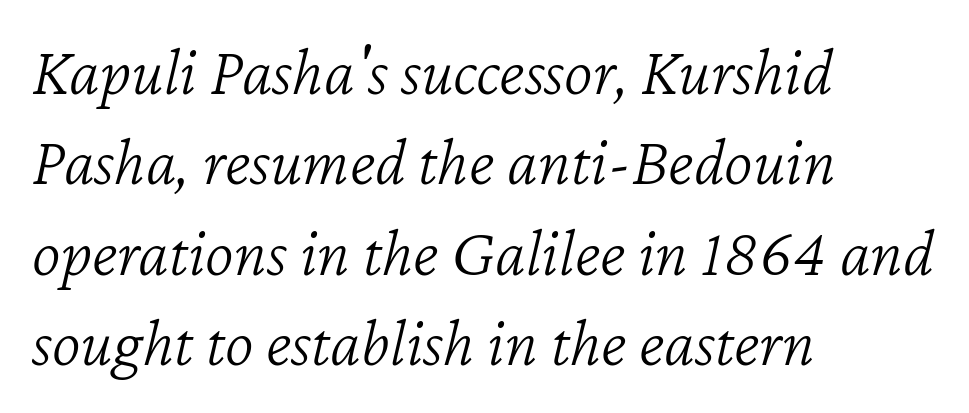
The face looks like a standard text weight, possibly lighter. Tall strokes in this sample are angled rather than plumb. Compared with a centered layout, this one pins lines to the left instead. Rule under the text: the space is simply empty. In terms of letterspacing, this is plain default setting. Is there much room between lines? A standard amount, neither cramped nor airy.
